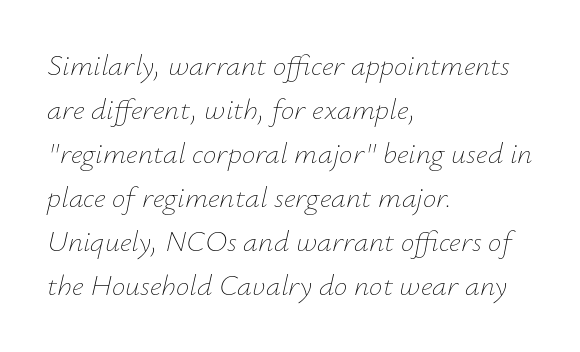
Is the type slanted? Yes — the strokes lean at a clear angle. No extra ink here — the face is not bold. Where is the straight margin? On the left. Character widths vary here, with narrow letters taking less room than wide ones. Does extra space separate the letters? No, they use regular spacing. Lines of text with bare space underneath.
